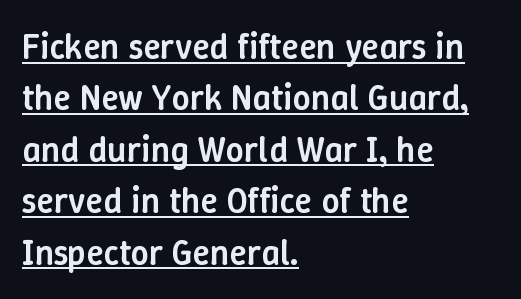
The setting favours the left margin, as ordinary paragraphs usually do. Does the leading feel generous? No, just average. Is this a fixed-width face? No — the glyphs have proportional, varying widths. A typesetter would call this zero additional tracking.
